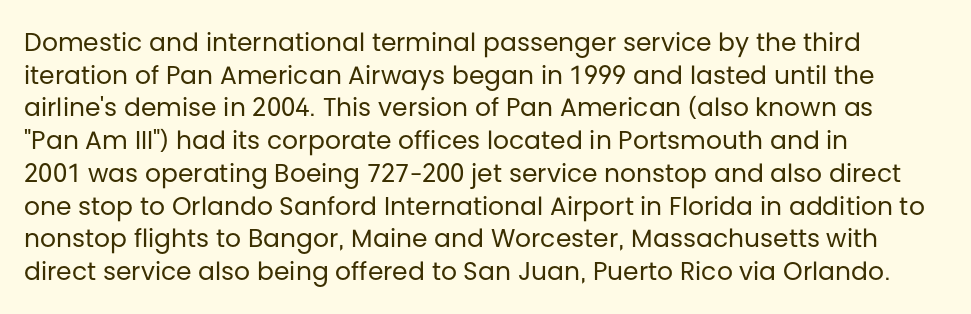
What's the leading like? Ordinary, nothing unusual. The passage shown has conventional tracking throughout. The typography opts for an upright posture over an oblique one. The passage is arranged the way most books set body copy — flush left.
